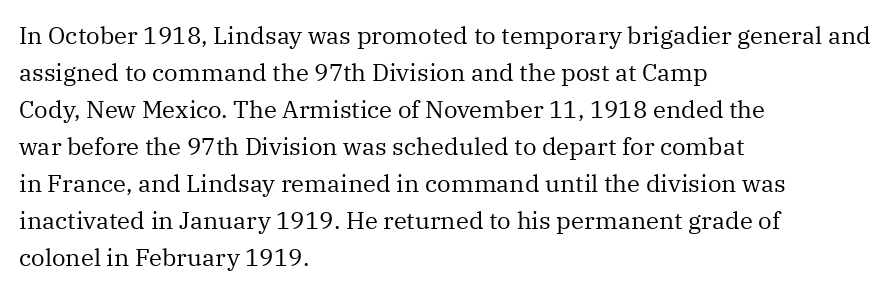
Q: Is the text bold? A: No.
Q: Is the text italic (slanted)? A: No, it is upright.
Q: Is the text underlined? A: No.
Q: How is the paragraph aligned? A: Left-aligned.
Q: Is the spacing between letters normal or unusually wide? A: Normal.
Q: Is the spacing between lines tight, normal or loose? A: Normal.
